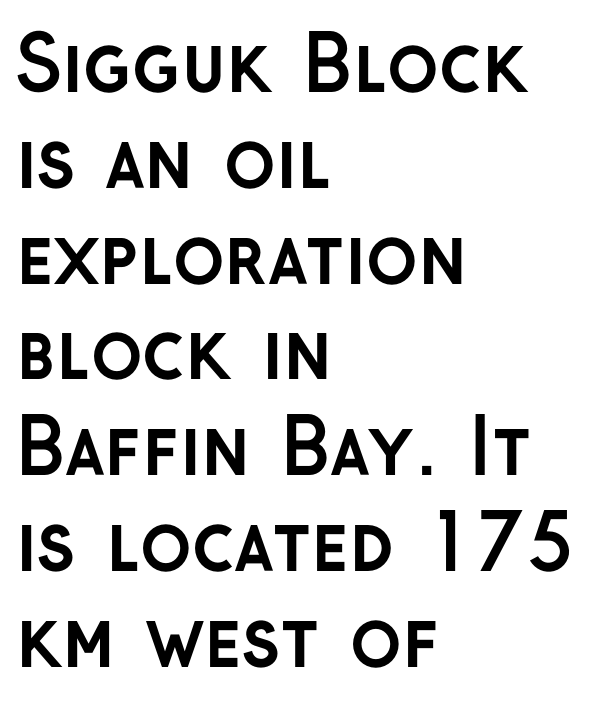
{"serif": "no", "italic": "no", "bold": "yes", "weight": "semibold", "width": "normal", "stroke_contrast": "low", "x_height": "medium", "monospaced": "no", "underline": "no", "align": "left", "line_spacing": "normal", "line_spacing_ratio": 1.26, "letter_spacing": "normal", "letter_spacing_em": 0.0, "glyph_px": 76}
